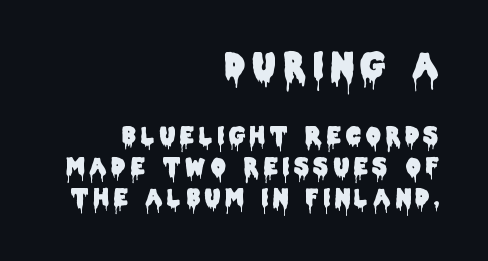
This layout puts the oversized block above and the modest block below. Horizontally, the lines are justified to the trailing edge only. A typesetter would call this proportional, since set widths differ per character. The type family on display is of the sans-serif kind. The leading is moderate, giving the passage an even texture.
